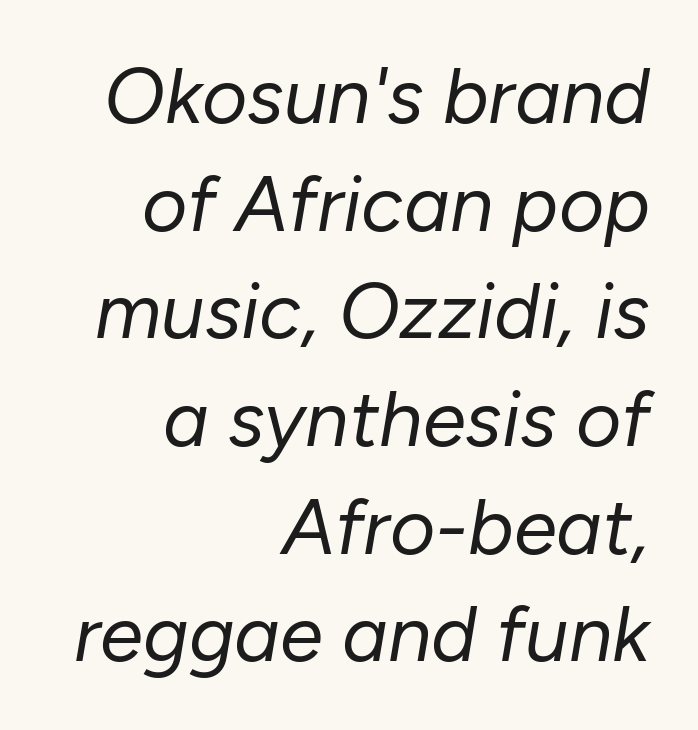
The image shows 78 px regular-weight type, italic (leaning right); set right-aligned, normal line spacing (1.38x), normal letter spacing, not underlined; low stroke contrast and a medium x-height.
